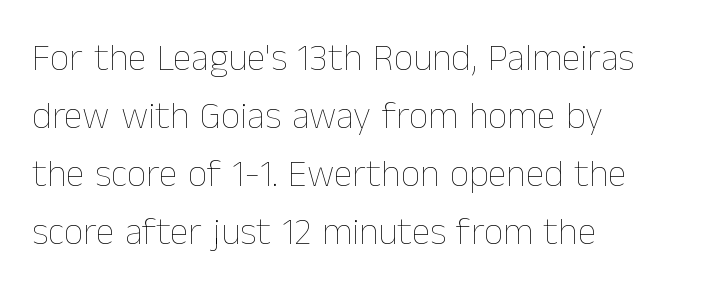
Interline gaps are of average width in this sample. Every row of glyphs begins at an identical x-position on the left. The characters are drawn with everyday or finer stroke widths. This is roman type, the default non-slanted kind. The rendering keeps characters at their native spacing. Check under the words: just untouched page.
